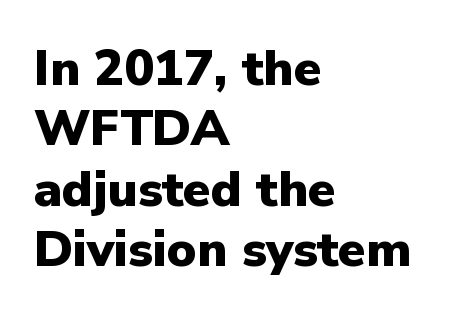
The image shows 50 px heavy sans-serif type, upright; set left-aligned, line spacing 1.21x, normal letter spacing, not underlined; low stroke contrast and a medium x-height.
